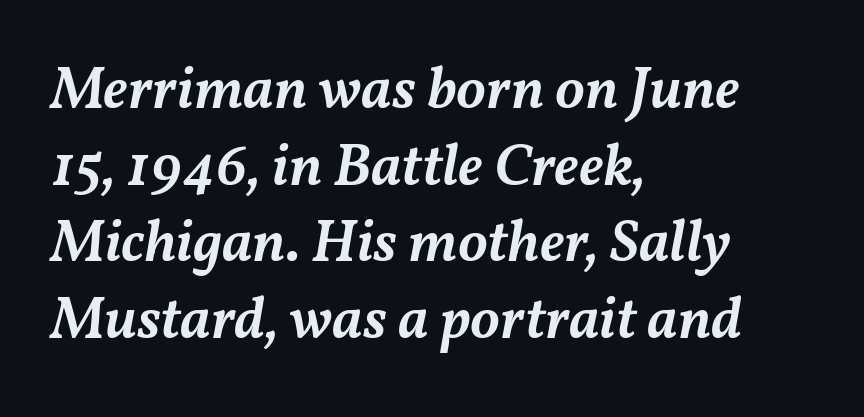
Q: Is the text bold? A: Semi-bold.
Q: Is the text italic (slanted)? A: Yes, it leans right by about 11 degrees.
Q: Is the text underlined? A: No.
Q: How is the paragraph aligned? A: Left-aligned.
Q: Is the spacing between letters normal or unusually wide? A: Normal.
Q: Is the spacing between lines tight, normal or loose? A: Normal.
Q: Width (condensed, normal, or wide)? A: Normal.
Q: Stroke contrast? A: Medium.
Q: x-height? A: Medium.
Q: Monospaced? A: No.
